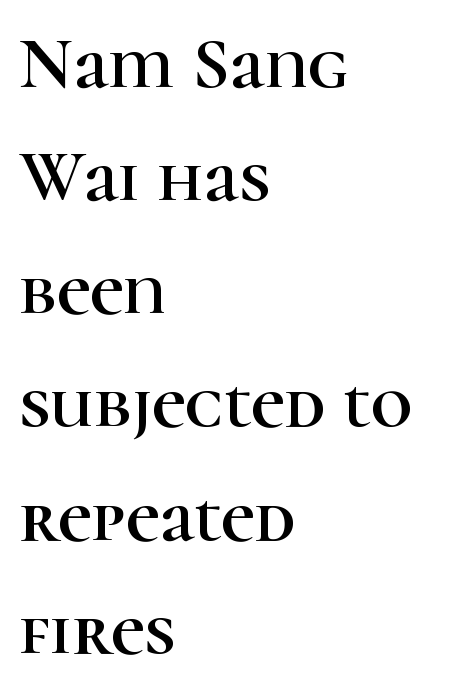
{"serif": "yes", "italic": "no", "width": "normal", "stroke_contrast": "high", "x_height": "medium", "monospaced": "no", "underline": "no", "align": "left", "line_spacing": "normal", "line_spacing_ratio": 1.55, "letter_spacing": "normal", "letter_spacing_em": 0.0, "glyph_px": 73}
